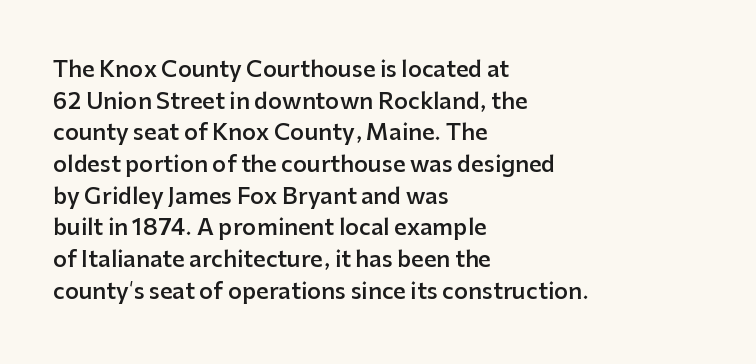
The image shows 22 px text type, upright; set left-aligned, normal line spacing (1.44x), normal letter spacing, not underlined.
